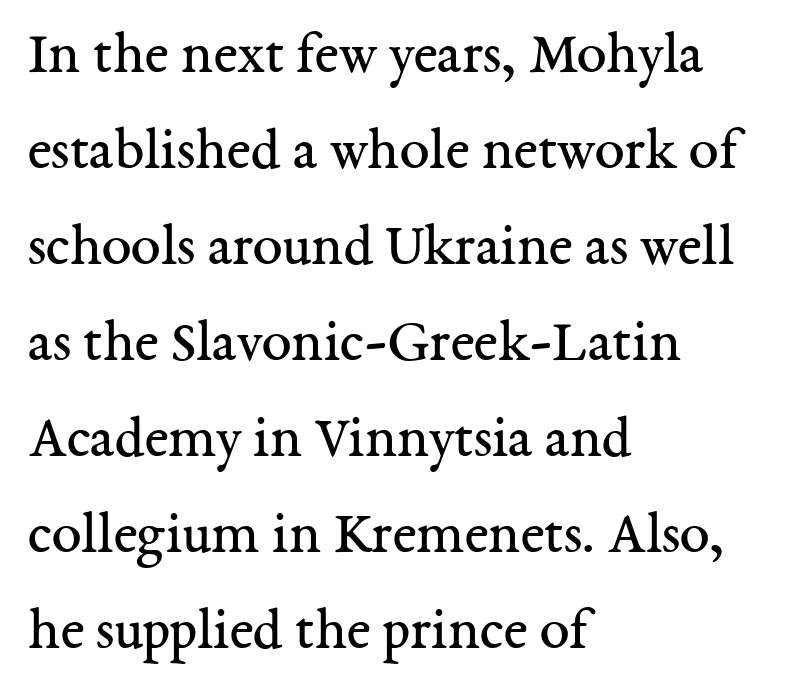
Q: Is the text bold? A: No.
Q: Is the text italic (slanted)? A: No, it is upright.
Q: Is the typeface a serif or a sans-serif typeface? A: Serif.
Q: Is the text underlined? A: No.
Q: How is the paragraph aligned? A: Left-aligned.
Q: Is the spacing between letters normal or unusually wide? A: Normal.
Q: Is the spacing between lines tight, normal or loose? A: Normal.
Q: Width (condensed, normal, or wide)? A: Normal.
Q: Stroke contrast? A: Medium.
Q: x-height? A: Medium.
Q: Monospaced? A: No.
